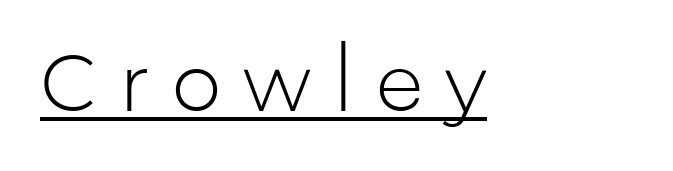
{"serif": "no", "italic": "no", "bold": "no", "weight": "light", "width": "normal", "stroke_contrast": "low", "x_height": "medium", "monospaced": "no", "underline": "yes", "letter_spacing": "wide", "letter_spacing_em": 0.28, "glyph_px": 79}
